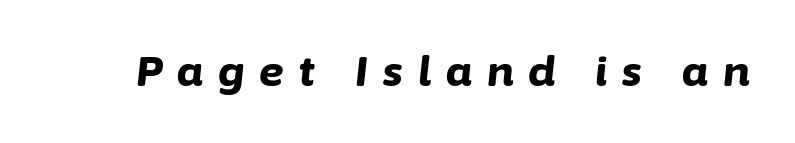
Q: Is the text bold? A: Yes.
Q: Is the text italic (slanted)? A: Yes, it leans right by about 6 degrees.
Q: Is the text underlined? A: No.
Q: Is the spacing between letters normal or unusually wide? A: Unusually wide.
Q: Width (condensed, normal, or wide)? A: Normal.
Q: Stroke contrast? A: Low.
Q: x-height? A: Medium.
Q: Monospaced? A: No.
